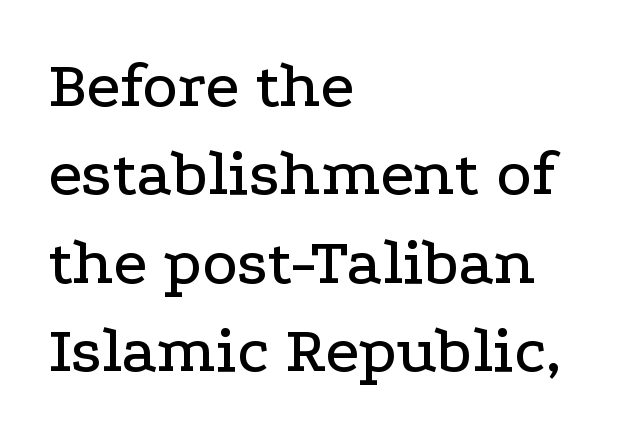
Classification — serif. Does extra space separate the letters? No, they use regular spacing. Reading down the block, your eye returns to a fixed left position each line. Here the designer chose a conventional face with non-uniform glyph widths.
